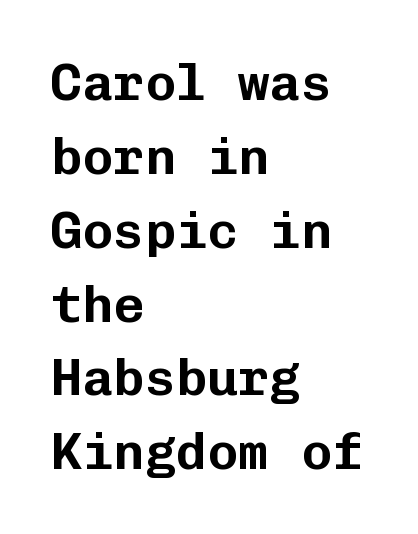
The image shows 52 px sans-serif type, upright, monospaced; set left-aligned, normal line spacing (1.42x), normal letter spacing, not underlined; low stroke contrast and a medium x-height.
